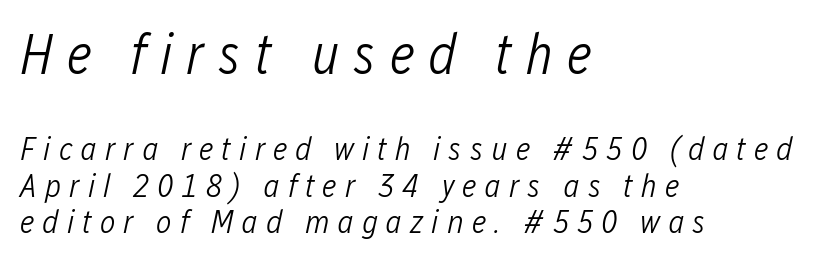
Line beginnings align vertically; line endings do not. The earlier block is typeset at a bigger size than the later block. The baseline area is clear. The face used here has a pronounced slope to its letters.
